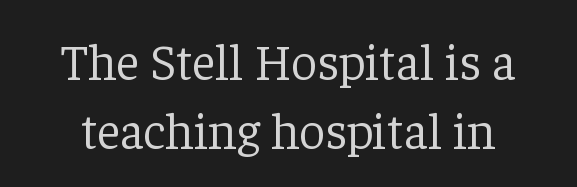
The image shows 51 px light serif type, upright; set normal line spacing (1.35x), normal letter spacing, not underlined; low stroke contrast and a medium x-height.
